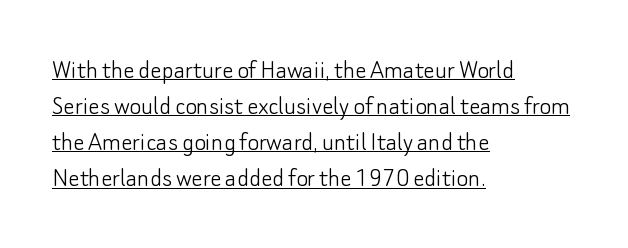
Proportional: the letters do not fall into vertical columns. The lines are quadded left. This block has exactly the height ordinary leading produces. Style check: upright.
